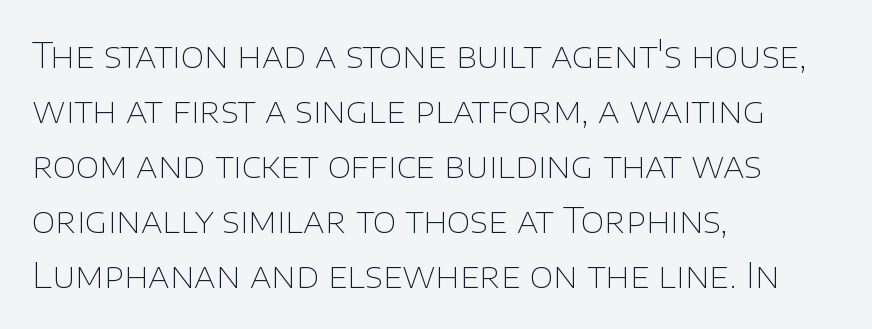
The image shows 34 px thin sans-serif type, upright; set left-aligned, normal line spacing (1.62x), normal letter spacing, not underlined; low stroke contrast and a large x-height.
